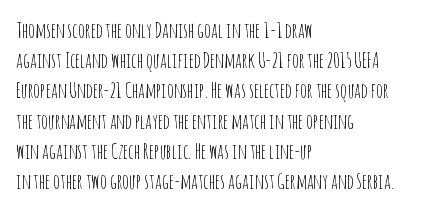
{"italic": "no", "bold": "no", "underline": "no", "align": "left", "line_spacing": "normal", "line_spacing_ratio": 1.44, "letter_spacing": "normal", "letter_spacing_em": 0.0, "glyph_px": 21}
